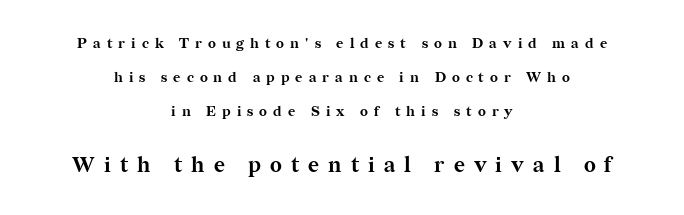
Q: Is the text bold? A: Yes.
Q: Is the text italic (slanted)? A: No, it is upright.
Q: Is the text underlined? A: No.
Q: How is the paragraph aligned? A: Centered.
Q: Is the spacing between letters normal or unusually wide? A: Unusually wide.
Q: Is the spacing between lines tight, normal or loose? A: Loose.
Q: Which block of text is set in a larger size, the first (top) or the second (bottom)? A: The second (bottom) one.
